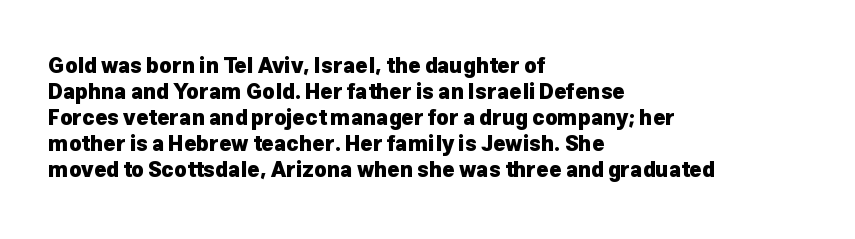
The strokes are fattened all the way to bold. Visually the block forms a straight wall on the left and a jagged coastline on the right. A typesetter would mark this as roman, not italic. The words here are not underlined.
